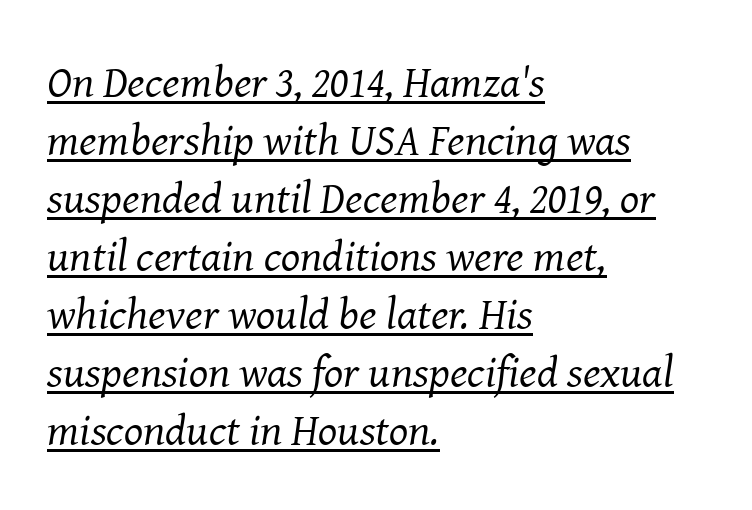
The image shows 45 px regular-weight serif type, italic (leaning right); set left-aligned, normal line spacing (1.29x), normal letter spacing, underlined; medium stroke contrast and a medium x-height.
